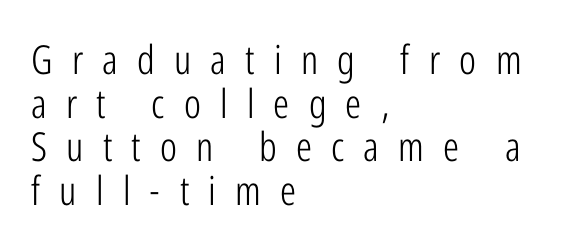
The image shows 40 px light, condensed sans-serif type, upright; set left-aligned, tight line spacing (1.09x), unusually wide letter spacing (+0.48 em), not underlined; low stroke contrast and a medium x-height.
